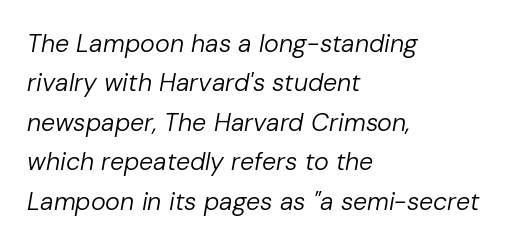
Q: Is the text bold? A: No.
Q: Is the text italic (slanted)? A: Yes, it leans right by about 10 degrees.
Q: Is the text underlined? A: No.
Q: How is the paragraph aligned? A: Left-aligned.
Q: Is the spacing between letters normal or unusually wide? A: Normal.
Q: Is the spacing between lines tight, normal or loose? A: Normal.
